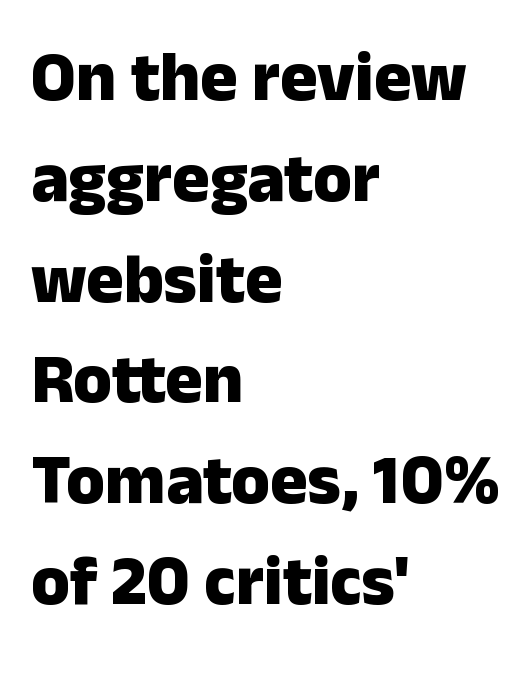
The image shows 70 px heavy sans-serif type, upright; set left-aligned, normal line spacing (1.44x), normal letter spacing, not underlined; low stroke contrast and a medium x-height.
